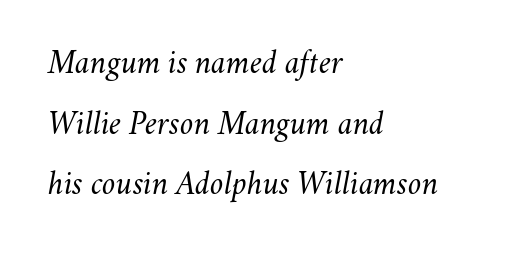
{"italic": "yes", "lean": "right", "slant_degrees": 11, "bold": "no", "weight": "light", "width": "normal", "stroke_contrast": "medium", "x_height": "small", "monospaced": "no", "underline": "no", "align": "left", "line_spacing_ratio": 1.78, "letter_spacing": "normal", "letter_spacing_em": 0.0, "glyph_px": 34}
